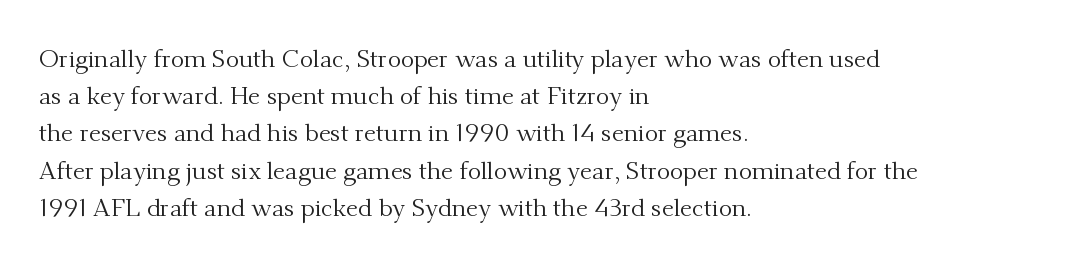
Q: Is the text bold? A: No.
Q: Is the text italic (slanted)? A: No, it is upright.
Q: Is the text underlined? A: No.
Q: How is the paragraph aligned? A: Left-aligned.
Q: Is the spacing between letters normal or unusually wide? A: Normal.
Q: Is the spacing between lines tight, normal or loose? A: Normal.
